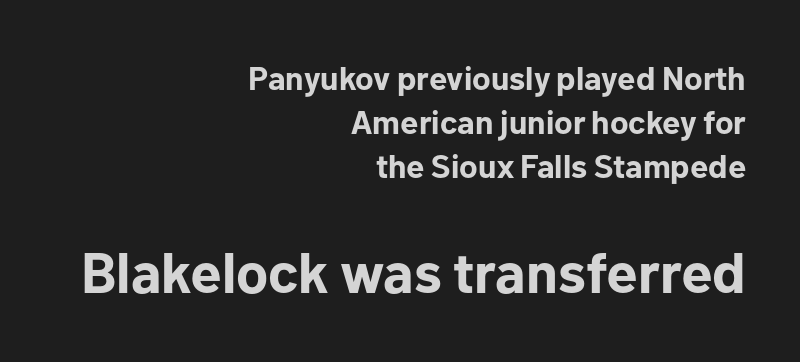
This sample keeps an unexceptional amount of space between lines. The rendering uses natural spacing where letterforms have individual widths. Clear beneath every line of the passage. Vertical strokes here are truly vertical. Weight: bold.
